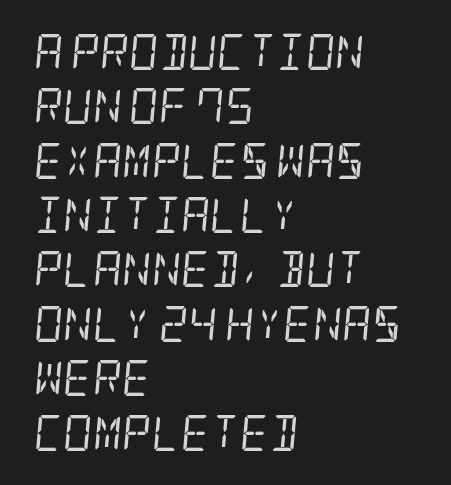
Each row of text sits above clean, open space. Compared with ordinary roman type, these characters are visibly tilted. This sample uses a serif face. Nothing unusual about the tracking: characters are spaced as the font intends. Notice how descenders clear the ascenders below comfortably — that's standard leading. Ink coverage per letter is moderate at most.
